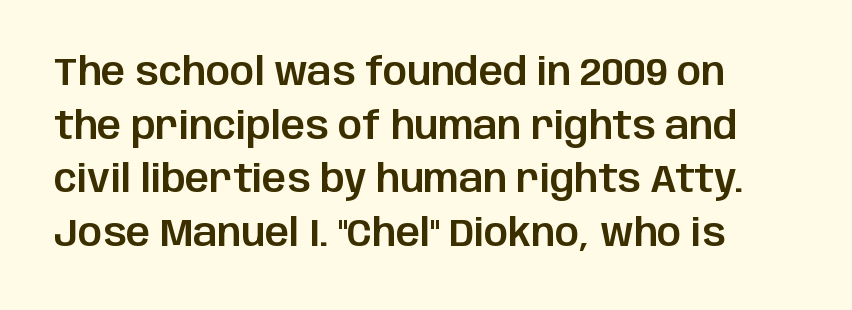
{"serif": "no", "italic": "no", "width": "normal", "stroke_contrast": "low", "x_height": "large", "monospaced": "no", "underline": "no", "line_spacing": "normal", "line_spacing_ratio": 1.41, "letter_spacing": "normal", "letter_spacing_em": 0.0, "glyph_px": 38}
